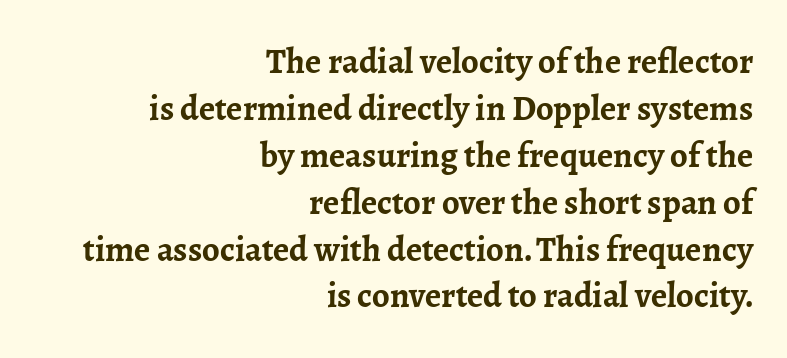
{"serif": "yes", "italic": "no", "bold": "yes", "weight": "semibold", "width": "normal", "stroke_contrast": "low", "x_height": "medium", "monospaced": "no", "underline": "no", "align": "right", "line_spacing": "normal", "line_spacing_ratio": 1.34, "letter_spacing": "normal", "letter_spacing_em": 0.0, "glyph_px": 35}
